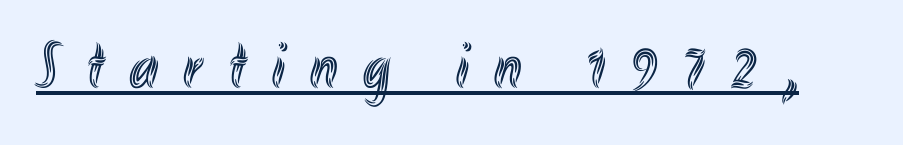
{"width": "condensed", "x_height": "small", "monospaced": "no", "underline": "yes", "letter_spacing": "wide", "letter_spacing_em": 0.39, "glyph_px": 66}
